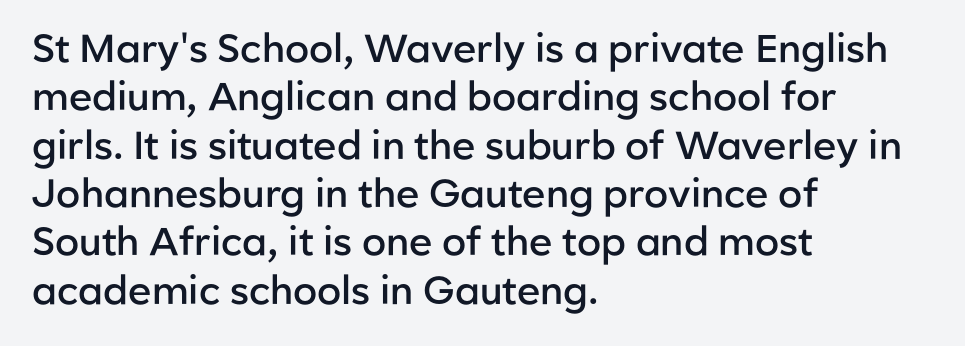
Q: Is the text bold? A: Semi-bold.
Q: Is the text italic (slanted)? A: No, it is upright.
Q: Is the typeface a serif or a sans-serif typeface? A: Sans-serif.
Q: Is the text underlined? A: No.
Q: How is the paragraph aligned? A: Left-aligned.
Q: Is the spacing between letters normal or unusually wide? A: Normal.
Q: Width (condensed, normal, or wide)? A: Normal.
Q: Stroke contrast? A: Low.
Q: x-height? A: Medium.
Q: Monospaced? A: No.
